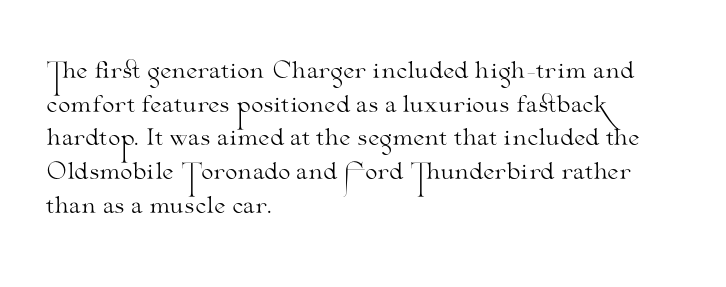
{"italic": "no", "bold": "no", "underline": "no", "align": "left", "line_spacing": "normal", "line_spacing_ratio": 1.53, "letter_spacing": "normal", "letter_spacing_em": 0.0, "glyph_px": 22}
